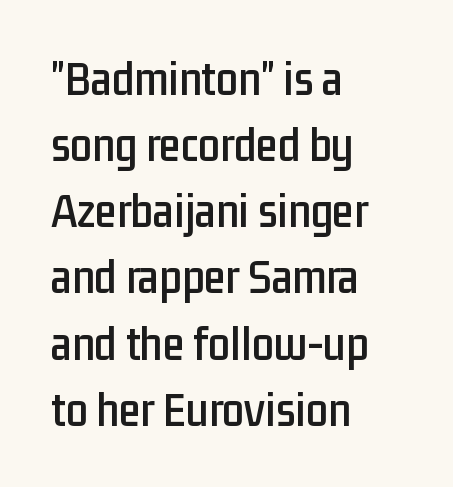
The image shows 49 px condensed sans-serif type, upright; set left-aligned, normal line spacing (1.35x), normal letter spacing, not underlined; low stroke contrast and a medium x-height.
